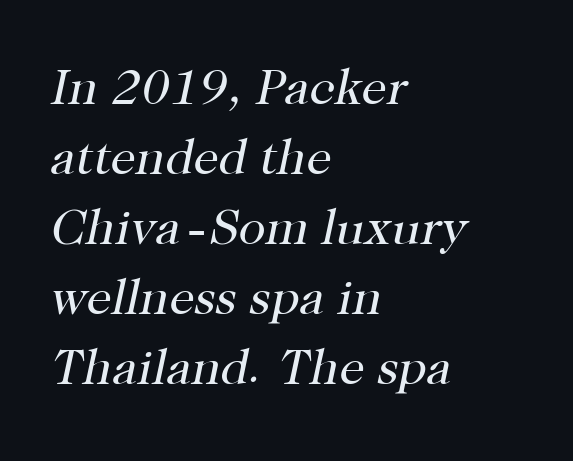
Weight class: somewhere from thin through regular. One glance says typical: line gaps are just what's usual. There's an unmistakable incline to the writing here. You could not count columns in this text — the font is proportionally spaced.
